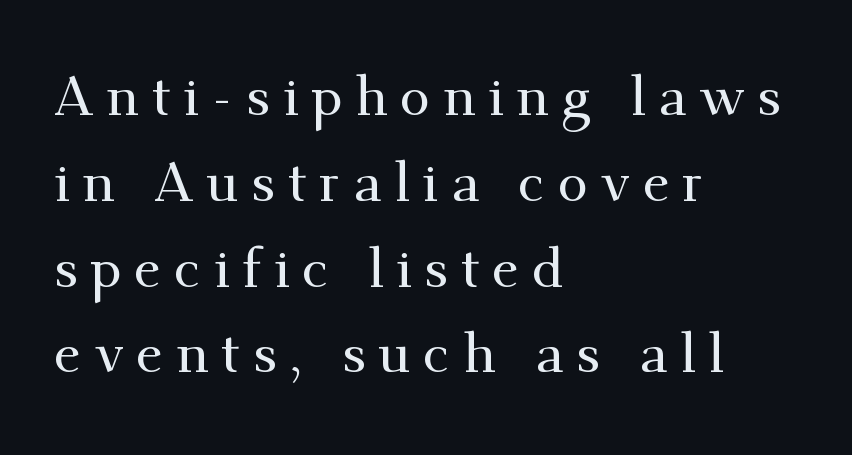
{"serif": "yes", "italic": "no", "width": "normal", "stroke_contrast": "medium", "x_height": "small", "monospaced": "no", "underline": "no", "align": "left", "line_spacing": "normal", "line_spacing_ratio": 1.56, "letter_spacing": "wide", "letter_spacing_em": 0.23, "glyph_px": 55}
